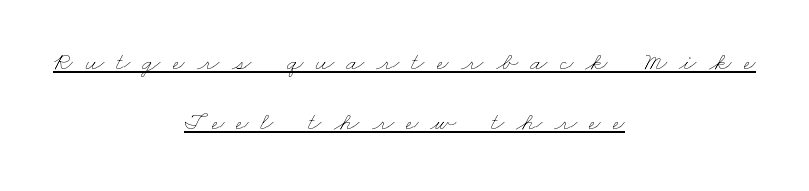
Does a line run under the words? Yes, clearly. Teacher's note: observe the equal gaps on both sides — that is centered alignment. The tracking reads as deliberately expanded to a designer's eye. If you measured baseline to baseline, you'd find a long distance. No letter is thick-stroked: the sample isn't bold.
